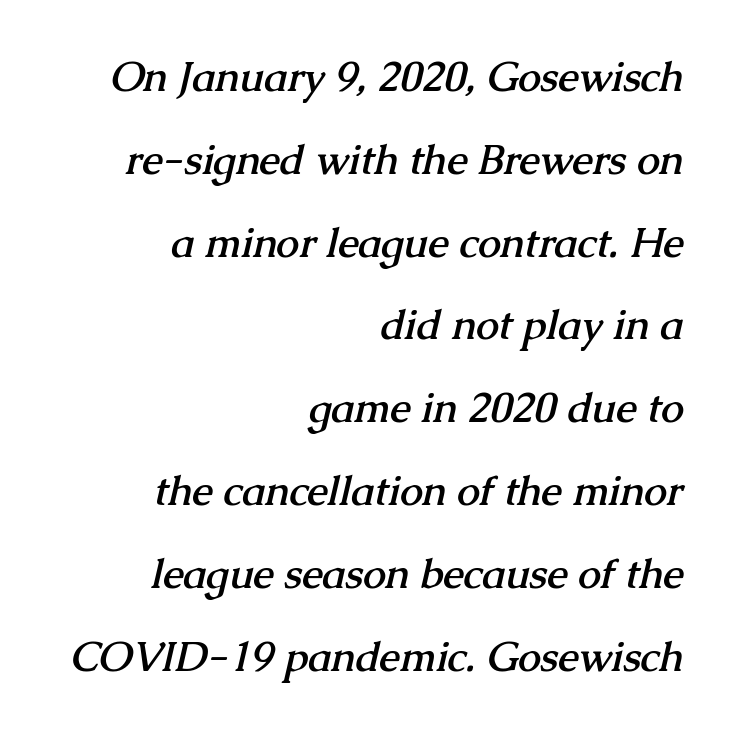
Q: Is the text bold? A: Yes.
Q: Is the typeface a serif or a sans-serif typeface? A: Serif.
Q: Is the text underlined? A: No.
Q: How is the paragraph aligned? A: Right-aligned.
Q: Is the spacing between letters normal or unusually wide? A: Normal.
Q: Is the spacing between lines tight, normal or loose? A: Loose.
Q: Width (condensed, normal, or wide)? A: Normal.
Q: Stroke contrast? A: Medium.
Q: x-height? A: Medium.
Q: Monospaced? A: No.
